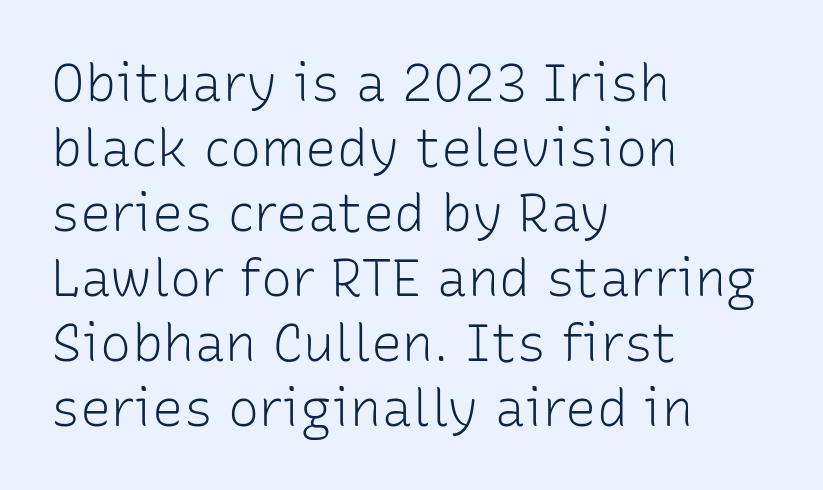
The image shows 52 px light sans-serif type, upright; set left-aligned, normal line spacing (1.25x), normal letter spacing, not underlined; low stroke contrast and a medium x-height.
